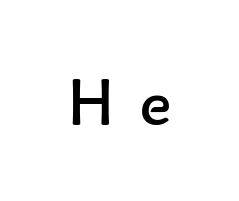
The image shows 70 px regular-weight sans-serif type, upright; set unusually wide letter spacing (+0.34 em), not underlined; low stroke contrast and a small x-height.
